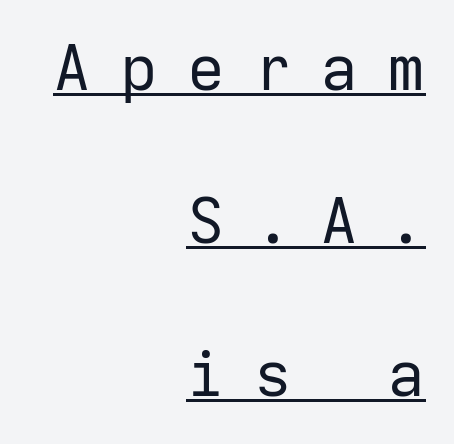
The image shows 63 px regular-weight sans-serif type, upright, monospaced; set right-aligned, loose line spacing (2.43x), unusually wide letter spacing (+0.46 em), underlined; low stroke contrast and a medium x-height.
